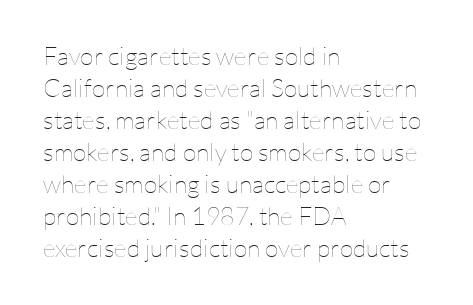
{"italic": "no", "bold": "no", "underline": "no", "align": "left", "line_spacing": "normal", "line_spacing_ratio": 1.28, "letter_spacing": "normal", "letter_spacing_em": 0.0, "glyph_px": 25}
